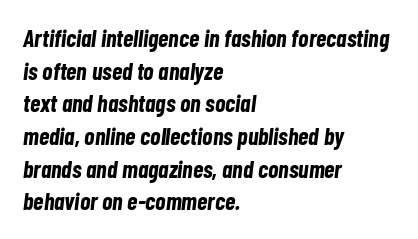
The image shows 24 px bold type, italic (leaning right); set left-aligned, normal line spacing (1.36x), normal letter spacing, not underlined.
